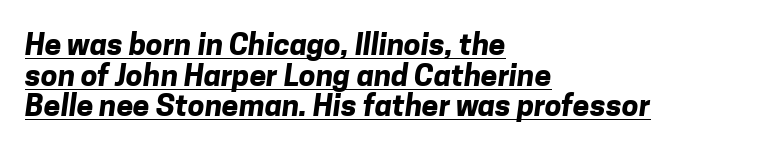
The image shows 30 px bold sans-serif type; set left-aligned, tight line spacing (1.02x), normal letter spacing, underlined; low stroke contrast and a medium x-height.
